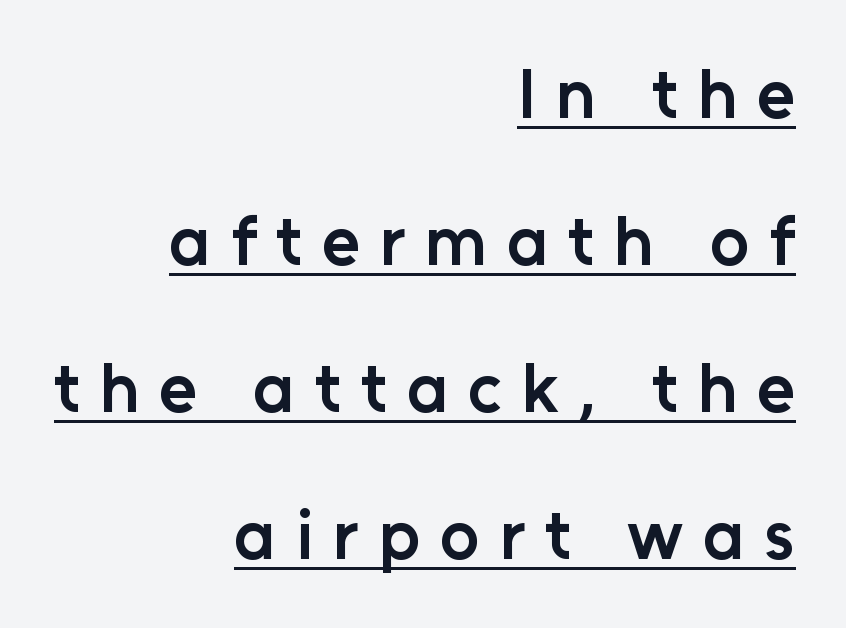
Q: Is the text bold? A: Semi-bold.
Q: Is the text italic (slanted)? A: No, it is upright.
Q: Is the typeface a serif or a sans-serif typeface? A: Sans-serif.
Q: Is the text underlined? A: Yes.
Q: How is the paragraph aligned? A: Right-aligned.
Q: Is the spacing between letters normal or unusually wide? A: Unusually wide.
Q: Is the spacing between lines tight, normal or loose? A: Loose.
Q: Width (condensed, normal, or wide)? A: Normal.
Q: Stroke contrast? A: Low.
Q: x-height? A: Medium.
Q: Monospaced? A: No.
